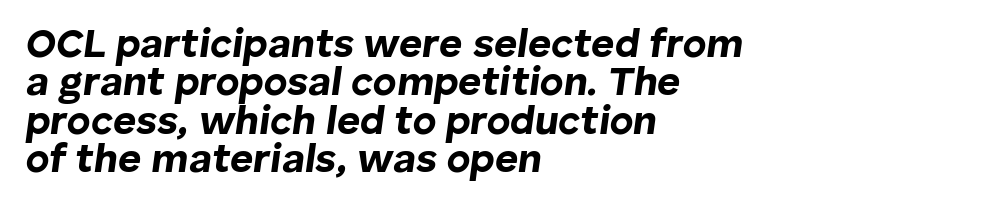
Q: Is the text bold? A: Yes.
Q: Is the text italic (slanted)? A: Yes, it leans right by about 8 degrees.
Q: Is the text underlined? A: No.
Q: How is the paragraph aligned? A: Left-aligned.
Q: Is the spacing between letters normal or unusually wide? A: Normal.
Q: Is the spacing between lines tight, normal or loose? A: Tight.
Q: Width (condensed, normal, or wide)? A: Normal.
Q: Stroke contrast? A: Low.
Q: x-height? A: Medium.
Q: Monospaced? A: No.
